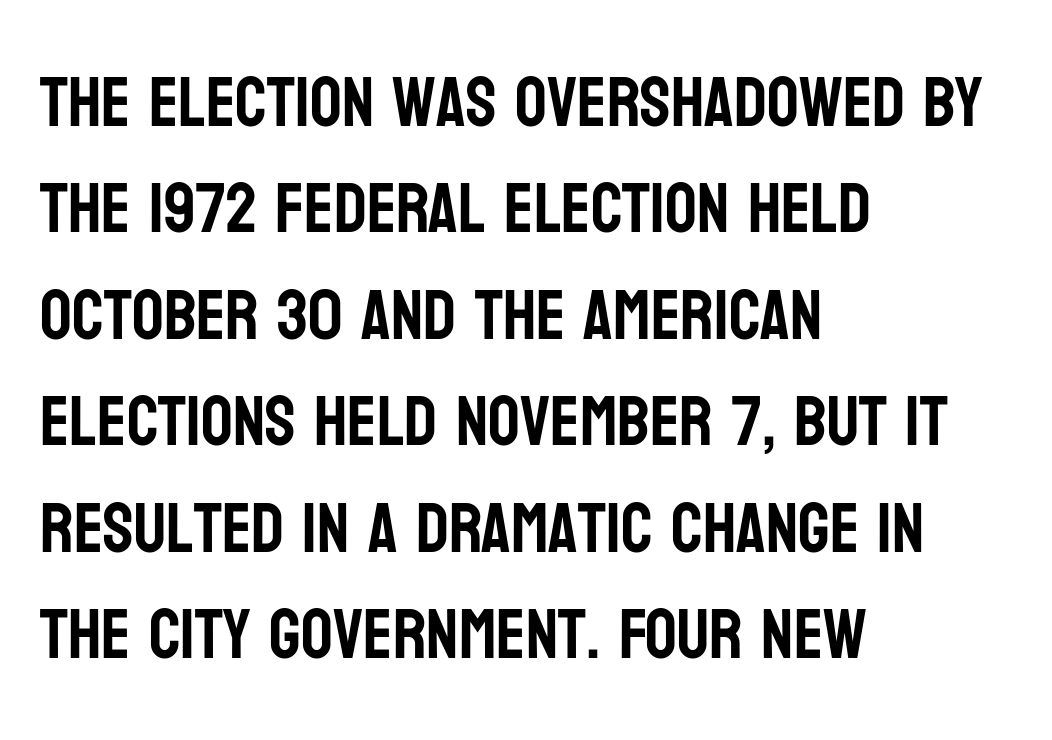
{"serif": "no", "italic": "no", "width": "condensed", "stroke_contrast": "low", "x_height": "large", "monospaced": "no", "underline": "no", "align": "left", "line_spacing": "normal", "line_spacing_ratio": 1.52, "letter_spacing": "normal", "letter_spacing_em": 0.0, "glyph_px": 70}
